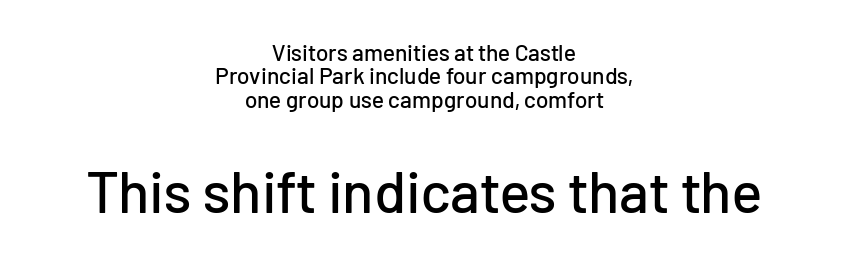
Between one letter and the next there's only the usual sliver of space. The passage shown is typed in a proportional face where columns would drift. Visually, the bottom section dominates because its glyphs are scaled up. The passage shown stacks its lines with hardly any gap. No italicization has been applied; the sample stays upright.
